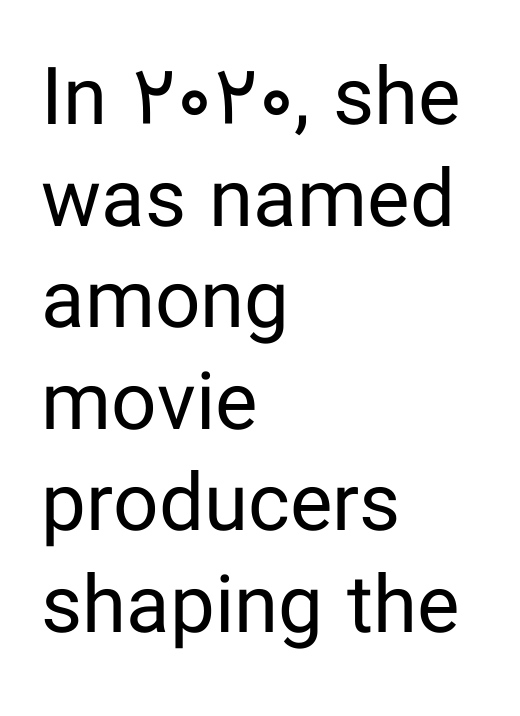
This is roman type, the default non-slanted kind. The letters advance in unequal steps, a hallmark of proportional type. Clear beneath every line of the passage. No letter is thick-stroked: the sample isn't bold. The lines sit at an ordinary, default distance from one another.
